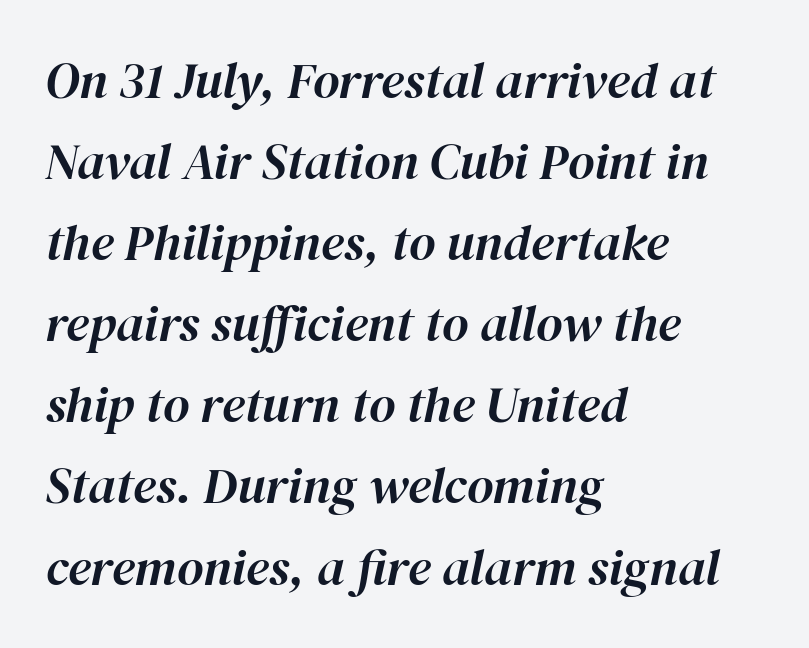
This rendering uses left alignment, leaving the right contour irregular. Caption: standard tracking, unaltered. Varying glyph widths throughout — classic text-font behaviour. Notice how the stems are inclined rather than vertical — that's the hallmark of italics. Lines of text with bare space underneath.
